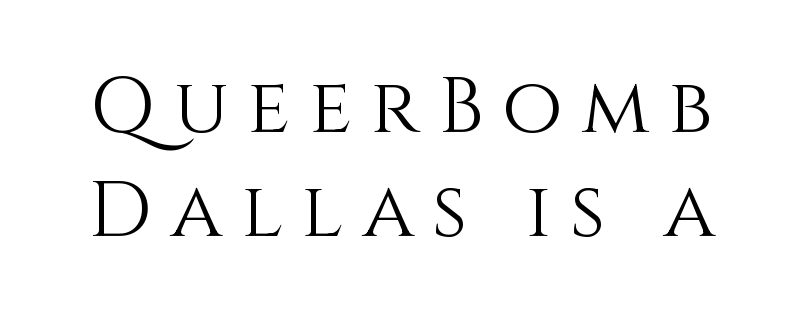
The gap between lines stays unmarked. A typesetter would call this heavily tracked-out type. Evenly set lines give the paragraph a standard silhouette. Italic: no, the glyphs are upright roman.
